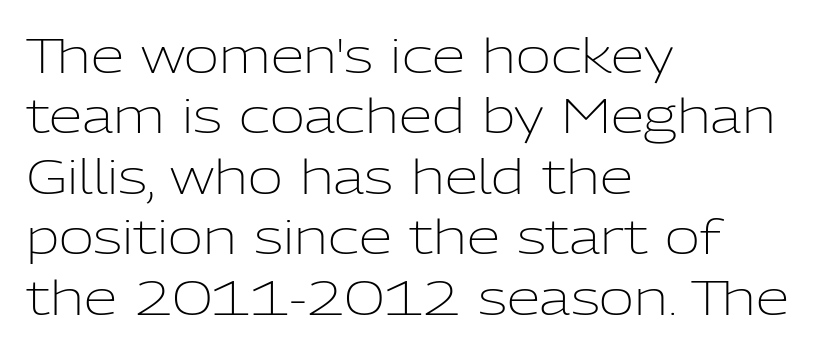
Q: Is the text bold? A: No.
Q: Is the text italic (slanted)? A: No, it is upright.
Q: Is the typeface a serif or a sans-serif typeface? A: Sans-serif.
Q: Is the text underlined? A: No.
Q: How is the paragraph aligned? A: Left-aligned.
Q: Is the spacing between letters normal or unusually wide? A: Normal.
Q: Is the spacing between lines tight, normal or loose? A: Normal.
Q: Width (condensed, normal, or wide)? A: Normal.
Q: Stroke contrast? A: Low.
Q: x-height? A: Medium.
Q: Monospaced? A: No.
